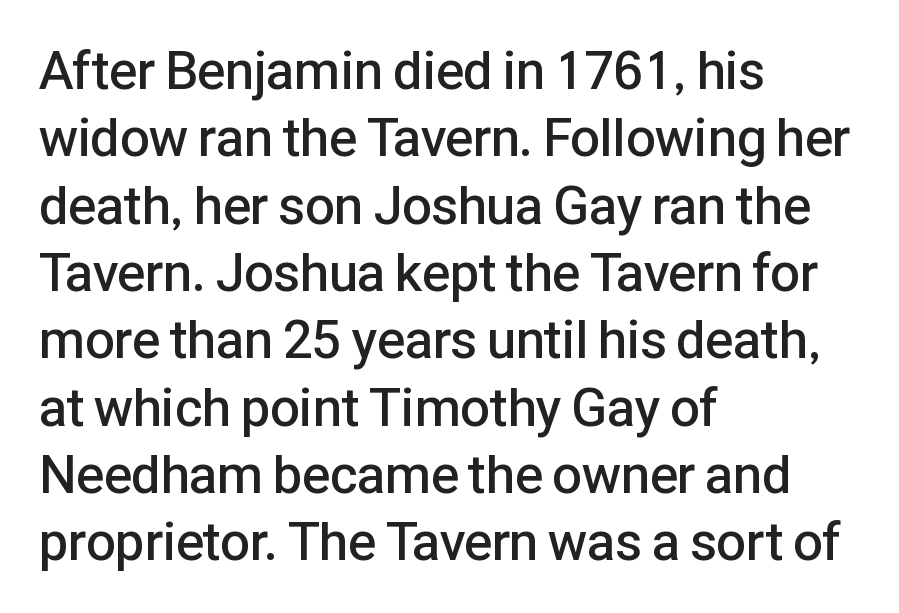
This rendering uses left alignment, leaving the right contour irregular. Stems and bowls a touch heavier than normal — semibold. Is there any slant? The stems are plumb. Underline: absent.
